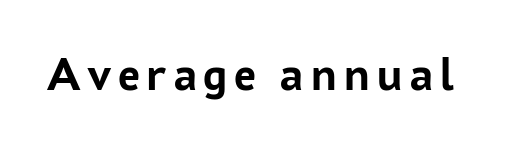
Q: Is the text bold? A: Yes.
Q: Is the text italic (slanted)? A: No, it is upright.
Q: Is the typeface a serif or a sans-serif typeface? A: Sans-serif.
Q: Is the text underlined? A: No.
Q: Width (condensed, normal, or wide)? A: Normal.
Q: Stroke contrast? A: Low.
Q: x-height? A: Medium.
Q: Monospaced? A: No.
